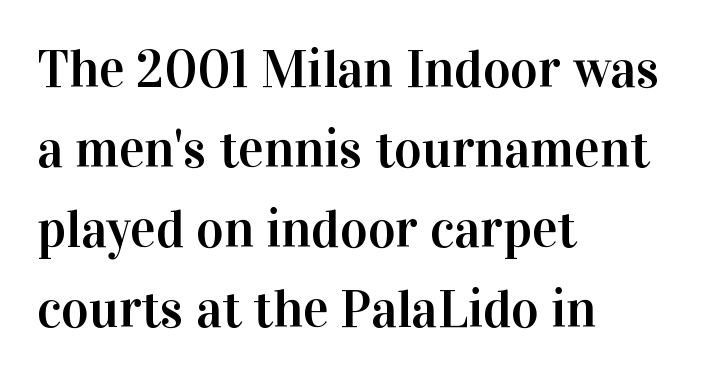
Q: Is the text italic (slanted)? A: No, it is upright.
Q: Is the typeface a serif or a sans-serif typeface? A: Serif.
Q: Is the text underlined? A: No.
Q: How is the paragraph aligned? A: Left-aligned.
Q: Is the spacing between letters normal or unusually wide? A: Normal.
Q: Is the spacing between lines tight, normal or loose? A: Normal.
Q: Width (condensed, normal, or wide)? A: Normal.
Q: Stroke contrast? A: High.
Q: x-height? A: Medium.
Q: Monospaced? A: No.
